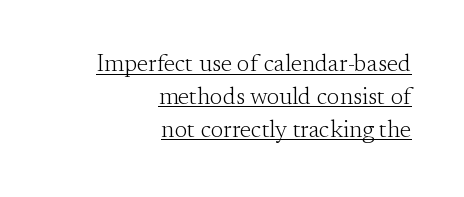
These lines sit exactly where default settings would place them. Visually the block forms a straight wall on the right and a jagged coastline on the left. This sample carries an underscore along the baseline area. The typography opts for an upright posture over an oblique one. These lines keep a tight, regular rhythm from letter to letter.
